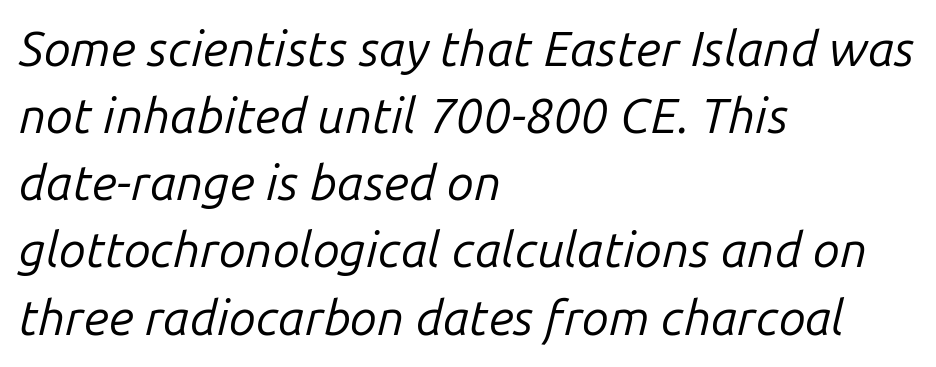
{"italic": "yes", "lean": "right", "slant_degrees": 14, "bold": "no", "weight": "regular", "width": "normal", "stroke_contrast": "low", "x_height": "medium", "monospaced": "no", "underline": "no", "align": "left", "line_spacing": "normal", "line_spacing_ratio": 1.37, "letter_spacing": "normal", "letter_spacing_em": 0.0, "glyph_px": 49}
